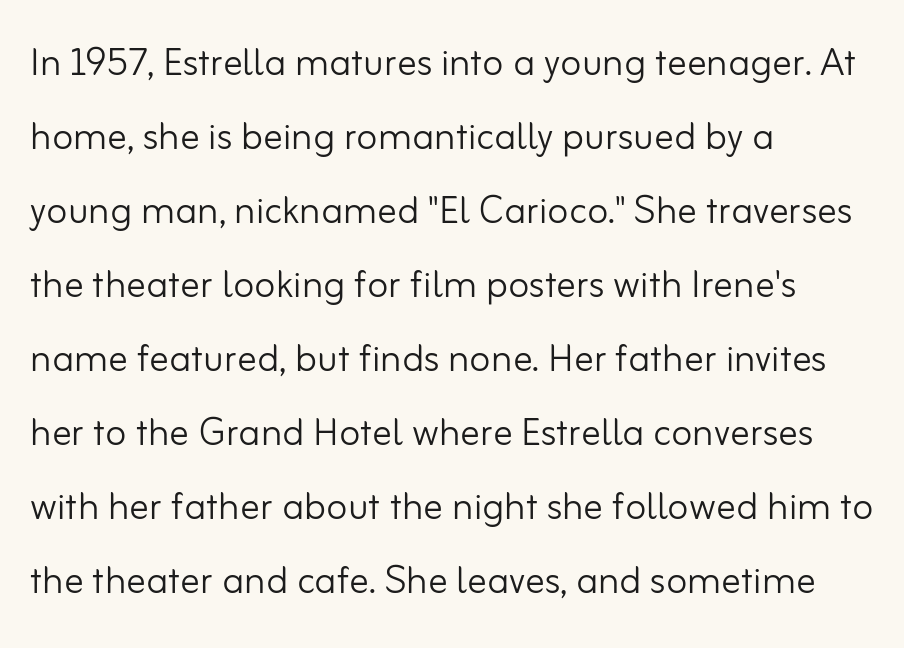
Q: Is the text bold? A: No.
Q: Is the text italic (slanted)? A: No, it is upright.
Q: Is the typeface a serif or a sans-serif typeface? A: Sans-serif.
Q: Is the text underlined? A: No.
Q: How is the paragraph aligned? A: Left-aligned.
Q: Is the spacing between letters normal or unusually wide? A: Normal.
Q: Is the spacing between lines tight, normal or loose? A: Normal.
Q: Width (condensed, normal, or wide)? A: Normal.
Q: Stroke contrast? A: Low.
Q: x-height? A: Small.
Q: Monospaced? A: No.
